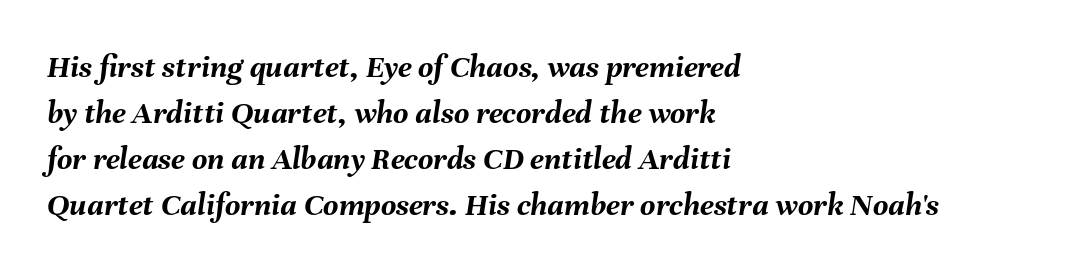
Q: Is the text bold? A: Yes.
Q: Is the text italic (slanted)? A: Yes, it leans right by about 8 degrees.
Q: Is the text underlined? A: No.
Q: How is the paragraph aligned? A: Left-aligned.
Q: Is the spacing between letters normal or unusually wide? A: Normal.
Q: Is the spacing between lines tight, normal or loose? A: Normal.
Q: Width (condensed, normal, or wide)? A: Normal.
Q: Stroke contrast? A: Medium.
Q: x-height? A: Medium.
Q: Monospaced? A: No.
